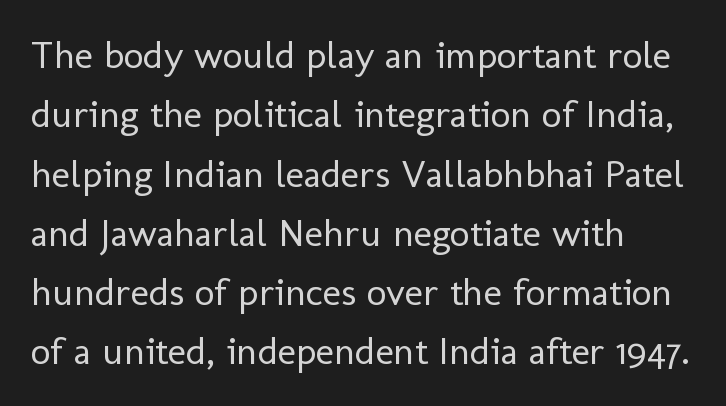
The image shows 39 px regular-weight sans-serif type, upright; set left-aligned, normal line spacing (1.52x), normal letter spacing, not underlined; low stroke contrast and a medium x-height.
